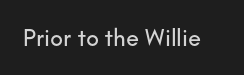
Observe the ordinary spacing: letters are neighbours, not strangers. Underline: absent. Rendered with straight, roman letterforms.
